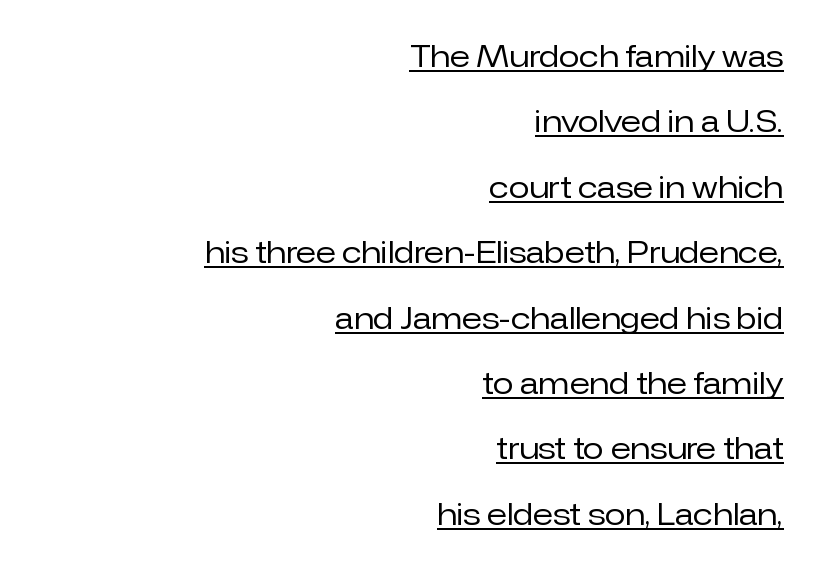
The image shows 30 px regular-weight sans-serif type, upright; set right-aligned, loose line spacing (2.18x), normal letter spacing, underlined; low stroke contrast and a medium x-height.
